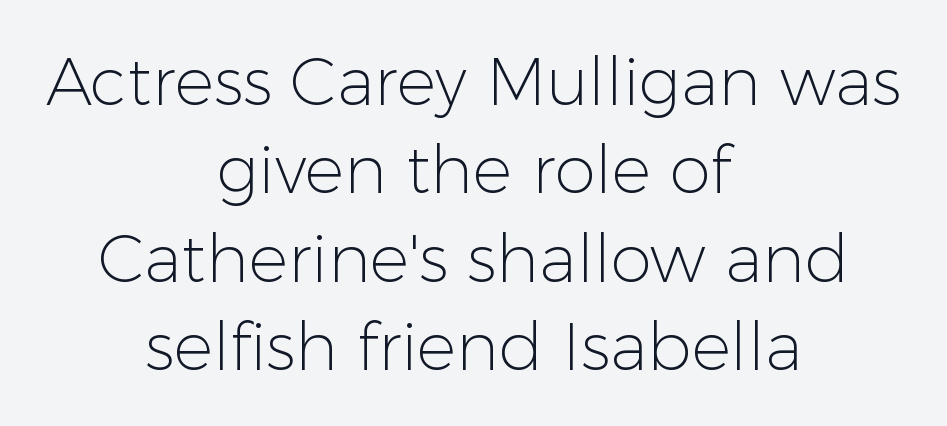
Characters follow at the spacing the type designer built in. Heft: none added — not bold. Nope, no serifs anywhere on these letters. The string is rendered with underlining switched off. A student would call this center alignment; a typographer would say set centered.
